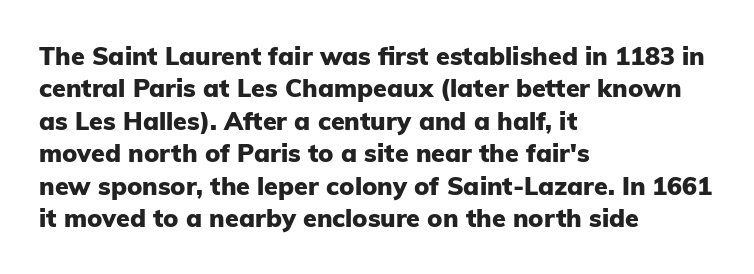
Q: Is the text bold? A: Yes.
Q: Is the text italic (slanted)? A: No, it is upright.
Q: Is the text underlined? A: No.
Q: How is the paragraph aligned? A: Left-aligned.
Q: Is the spacing between letters normal or unusually wide? A: Normal.
Q: Is the spacing between lines tight, normal or loose? A: Normal.
